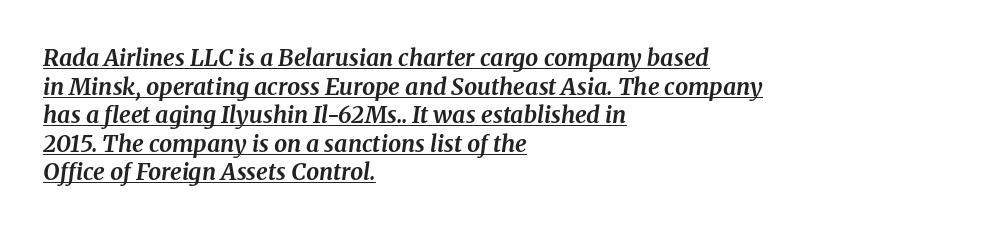
This sample uses an oblique cut, with every glyph tilted off the vertical. Set as a true bold cut, around the 700 mark. Is the letter spacing exaggerated? No — it looks like the ordinary default. Teacher's note: observe the even left margin — that is flush-left alignment.
